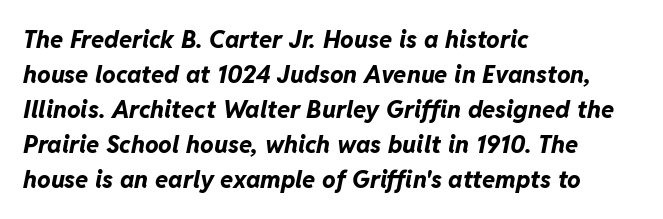
{"italic": "yes", "lean": "right", "slant_degrees": 11, "bold": "yes", "underline": "no", "align": "left", "line_spacing": "normal", "line_spacing_ratio": 1.46, "letter_spacing": "normal", "letter_spacing_em": 0.0, "glyph_px": 24}
